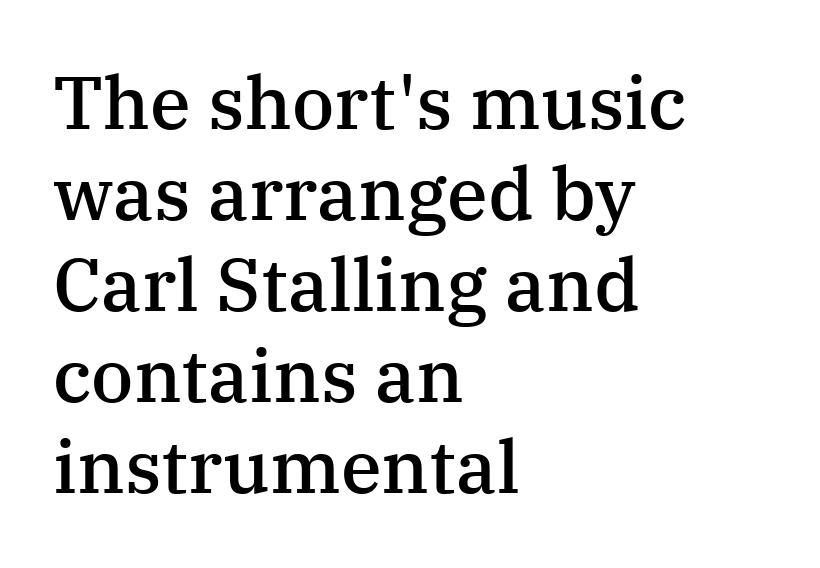
Casual observation: everything's shoved over to the left. The sample has been set in demibold, a notch under bold. The type family on display is of the serif kind. Is this a fixed-width face? No — the glyphs have proportional, varying widths.
